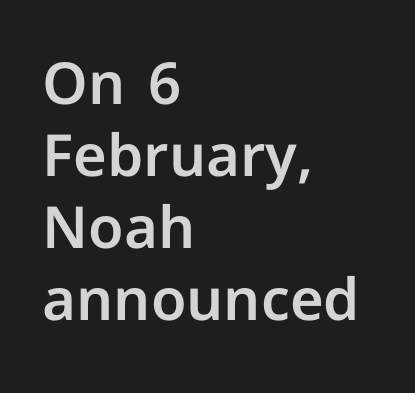
The image shows 58 px sans-serif type, upright; set left-aligned, line spacing 1.24x, normal letter spacing, not underlined; low stroke contrast and a medium x-height.
